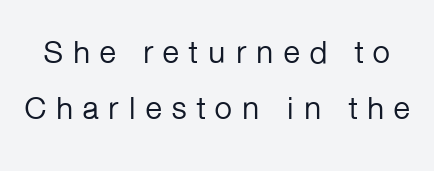
Q: Is the text bold? A: No.
Q: Is the text italic (slanted)? A: No, it is upright.
Q: Is the typeface a serif or a sans-serif typeface? A: Sans-serif.
Q: Is the text underlined? A: No.
Q: Is the spacing between letters normal or unusually wide? A: Unusually wide.
Q: Width (condensed, normal, or wide)? A: Normal.
Q: Stroke contrast? A: Low.
Q: x-height? A: Medium.
Q: Monospaced? A: No.
